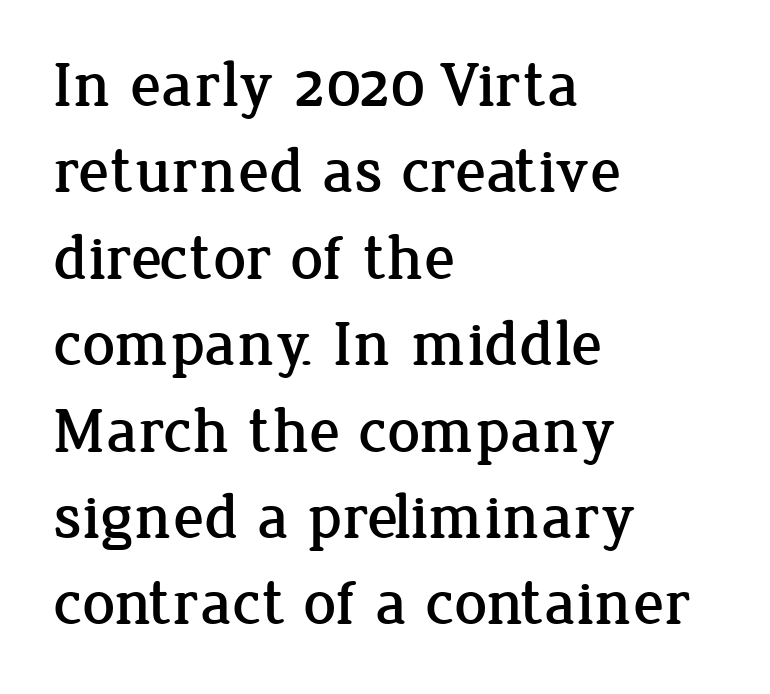
Q: Is the text italic (slanted)? A: No, it is upright.
Q: Is the typeface a serif or a sans-serif typeface? A: Serif.
Q: Is the text underlined? A: No.
Q: How is the paragraph aligned? A: Left-aligned.
Q: Is the spacing between letters normal or unusually wide? A: Normal.
Q: Is the spacing between lines tight, normal or loose? A: Normal.
Q: Width (condensed, normal, or wide)? A: Normal.
Q: Stroke contrast? A: Low.
Q: x-height? A: Medium.
Q: Monospaced? A: No.
